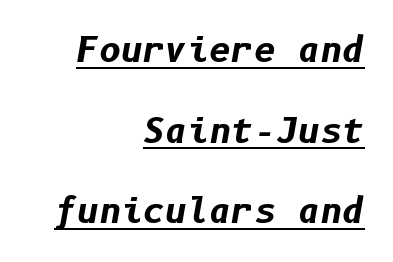
{"italic": "yes", "lean": "right", "slant_degrees": 10, "bold": "yes", "weight": "bold", "width": "normal", "stroke_contrast": "low", "x_height": "medium", "underline": "yes", "align": "right", "line_spacing": "loose", "line_spacing_ratio": 2.37, "letter_spacing": "normal", "letter_spacing_em": 0.0, "glyph_px": 34}
